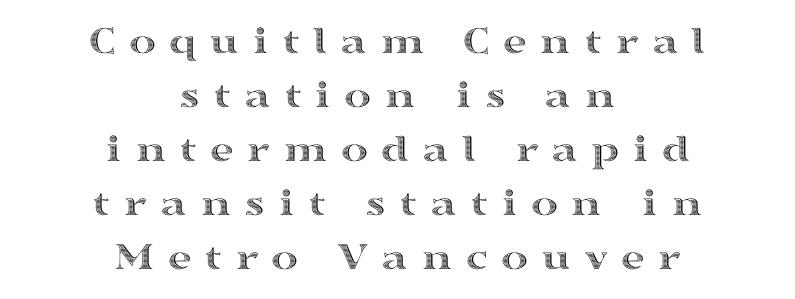
Q: Is the text italic (slanted)? A: No, it is upright.
Q: Is the text underlined? A: No.
Q: How is the paragraph aligned? A: Centered.
Q: Is the spacing between letters normal or unusually wide? A: Unusually wide.
Q: Is the spacing between lines tight, normal or loose? A: Normal.
Q: Width (condensed, normal, or wide)? A: Wide.
Q: x-height? A: Medium.
Q: Monospaced? A: No.
